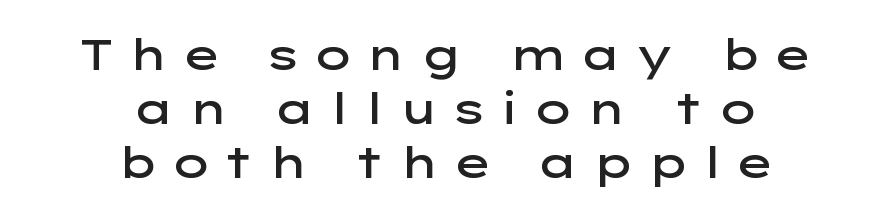
Q: Is the text bold? A: Semi-bold.
Q: Is the text italic (slanted)? A: No, it is upright.
Q: Is the typeface a serif or a sans-serif typeface? A: Sans-serif.
Q: Is the text underlined? A: No.
Q: How is the paragraph aligned? A: Centered.
Q: Is the spacing between letters normal or unusually wide? A: Unusually wide.
Q: Is the spacing between lines tight, normal or loose? A: Normal.
Q: Width (condensed, normal, or wide)? A: Wide.
Q: Stroke contrast? A: Low.
Q: x-height? A: Medium.
Q: Monospaced? A: No.
